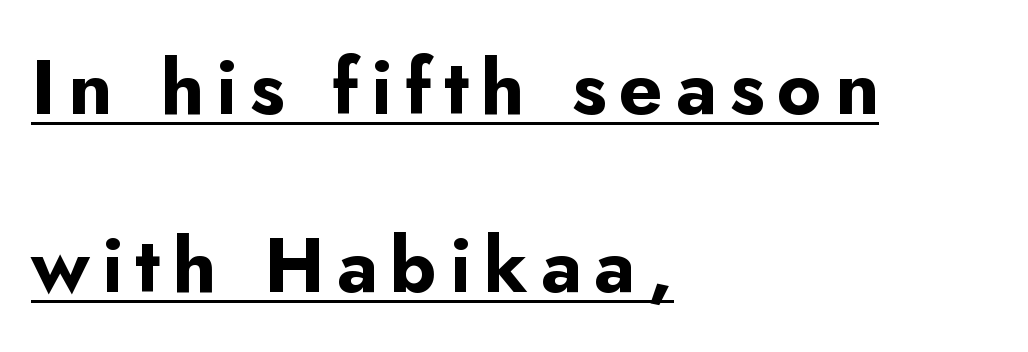
Q: Is the text bold? A: Yes.
Q: Is the text italic (slanted)? A: No, it is upright.
Q: Is the typeface a serif or a sans-serif typeface? A: Sans-serif.
Q: Is the text underlined? A: Yes.
Q: How is the paragraph aligned? A: Left-aligned.
Q: Is the spacing between lines tight, normal or loose? A: Loose.
Q: Width (condensed, normal, or wide)? A: Normal.
Q: Stroke contrast? A: Low.
Q: x-height? A: Small.
Q: Monospaced? A: No.
